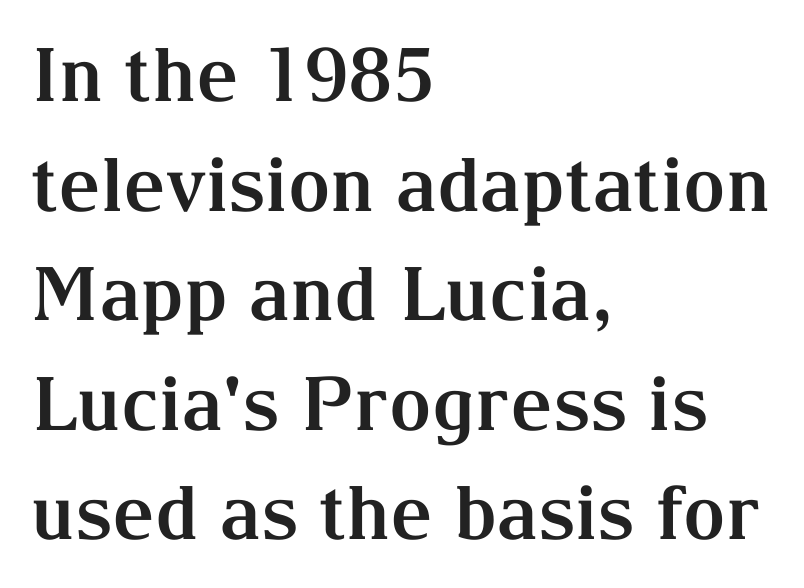
Q: Is the text bold? A: Yes.
Q: Is the text italic (slanted)? A: No, it is upright.
Q: Is the typeface a serif or a sans-serif typeface? A: Serif.
Q: Is the text underlined? A: No.
Q: How is the paragraph aligned? A: Left-aligned.
Q: Is the spacing between letters normal or unusually wide? A: Normal.
Q: Is the spacing between lines tight, normal or loose? A: Normal.
Q: Width (condensed, normal, or wide)? A: Normal.
Q: Stroke contrast? A: Medium.
Q: x-height? A: Medium.
Q: Monospaced? A: No.
